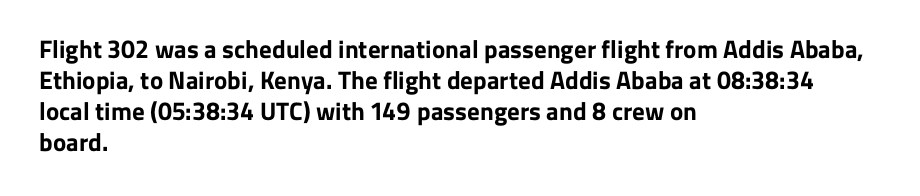
Q: Is the text bold? A: Yes.
Q: Is the text italic (slanted)? A: No, it is upright.
Q: Is the text underlined? A: No.
Q: How is the paragraph aligned? A: Left-aligned.
Q: Is the spacing between letters normal or unusually wide? A: Normal.
